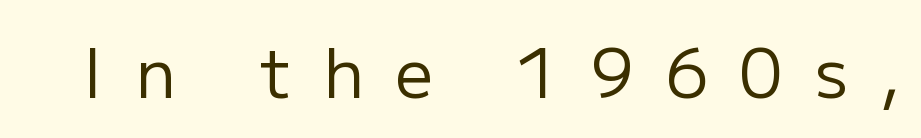
The image shows 67 px regular-weight sans-serif type, upright; set unusually wide letter spacing (+0.48 em), not underlined; low stroke contrast and a medium x-height.
